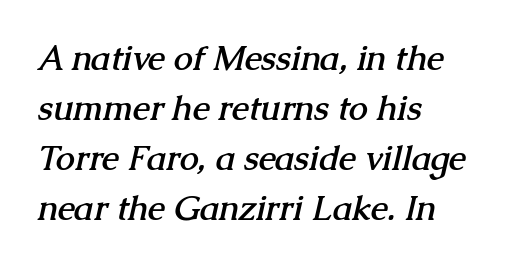
{"serif": "yes", "bold": "yes", "weight": "semibold", "width": "normal", "stroke_contrast": "medium", "x_height": "medium", "monospaced": "no", "underline": "no", "align": "left", "line_spacing": "normal", "line_spacing_ratio": 1.47, "letter_spacing": "normal", "letter_spacing_em": 0.0, "glyph_px": 34}
